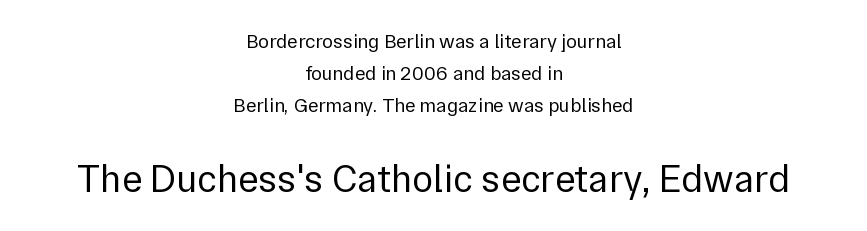
The image shows 39 px regular-weight sans-serif type, upright; set centered, normal line spacing (1.59x), normal letter spacing, not underlined; the second (bottom) block is 1.95x larger; a medium x-height.
